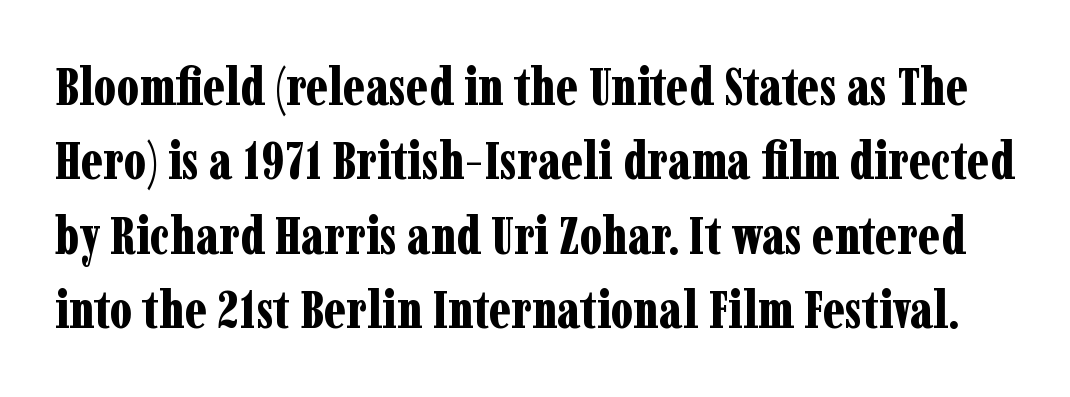
Upright lettering throughout. Nothing unusual about the tracking: characters are spaced as the font intends. Compared with an ordinary text face, these strokes are far heavier — a full bold. Little horizontal feet cap the strokes, marking this as serif type.
